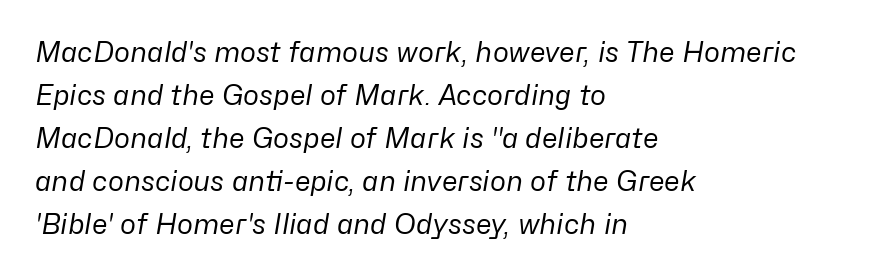
{"italic": "yes", "lean": "right", "slant_degrees": 10, "bold": "no", "underline": "no", "align": "left", "line_spacing": "normal", "line_spacing_ratio": 1.59, "letter_spacing": "normal", "letter_spacing_em": 0.0, "glyph_px": 27}
